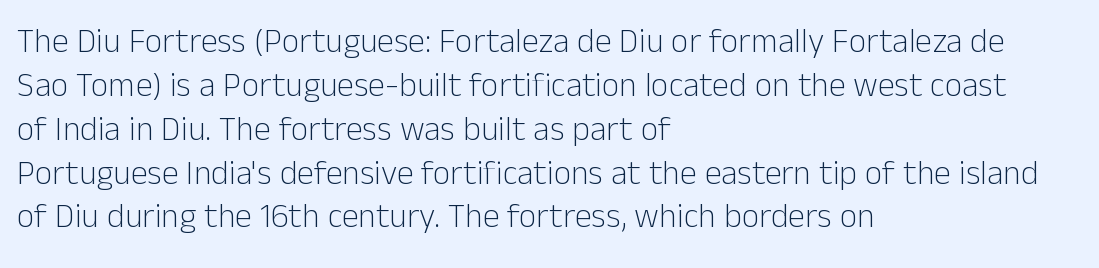
Q: Is the text bold? A: No.
Q: Is the text italic (slanted)? A: No, it is upright.
Q: Is the typeface a serif or a sans-serif typeface? A: Sans-serif.
Q: Is the text underlined? A: No.
Q: How is the paragraph aligned? A: Left-aligned.
Q: Is the spacing between letters normal or unusually wide? A: Normal.
Q: Is the spacing between lines tight, normal or loose? A: Normal.
Q: Width (condensed, normal, or wide)? A: Normal.
Q: Stroke contrast? A: Low.
Q: x-height? A: Medium.
Q: Monospaced? A: No.
